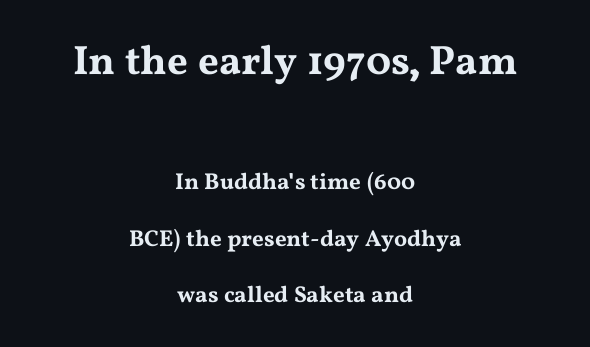
Q: Is the text italic (slanted)? A: No, it is upright.
Q: Is the typeface a serif or a sans-serif typeface? A: Serif.
Q: Is the text underlined? A: No.
Q: How is the paragraph aligned? A: Centered.
Q: Is the spacing between letters normal or unusually wide? A: Normal.
Q: Is the spacing between lines tight, normal or loose? A: Loose.
Q: Which block of text is set in a larger size, the first (top) or the second (bottom)? A: The first (top) one.
Q: Width (condensed, normal, or wide)? A: Wide.
Q: Stroke contrast? A: Medium.
Q: x-height? A: Medium.
Q: Monospaced? A: No.
